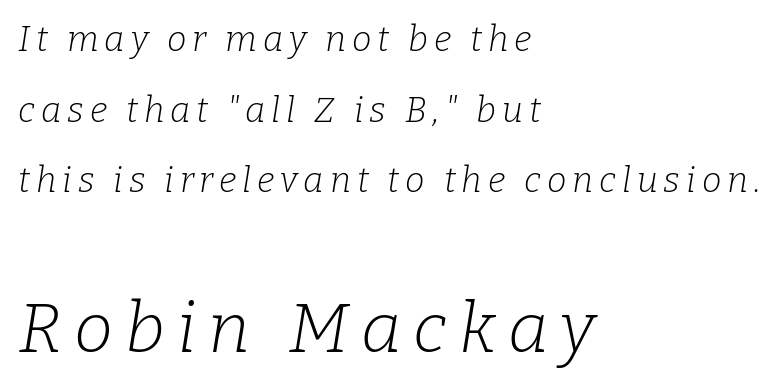
{"serif": "yes", "italic": "yes", "lean": "right", "slant_degrees": 9, "bold": "no", "weight": "light", "width": "normal", "stroke_contrast": "low", "x_height": "medium", "monospaced": "no", "underline": "no", "align": "left", "line_spacing": "loose", "line_spacing_ratio": 2.02, "larger_block": "second", "size_ratio": 2.0, "glyph_px": 70}
